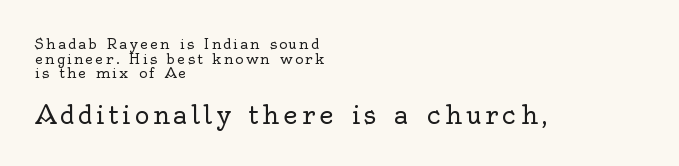
Q: Is the text bold? A: No.
Q: Is the text italic (slanted)? A: No, it is upright.
Q: Is the text underlined? A: No.
Q: How is the paragraph aligned? A: Left-aligned.
Q: Is the spacing between lines tight, normal or loose? A: Tight.
Q: Which block of text is set in a larger size, the first (top) or the second (bottom)? A: The second (bottom) one.
